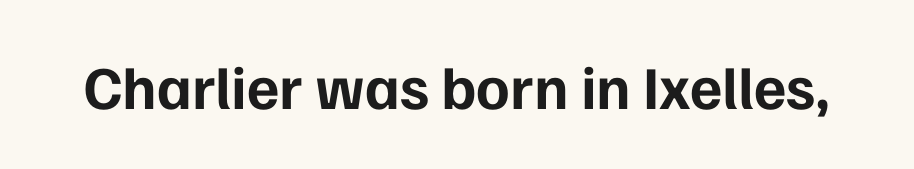
This sample uses plain, unmodified letter spacing. Bold? Absolutely — the strokes are thick and heavy. Note: no serifs on the glyphs. The type sits square on the baseline with zero lean. Plain, unruled lines of type.
